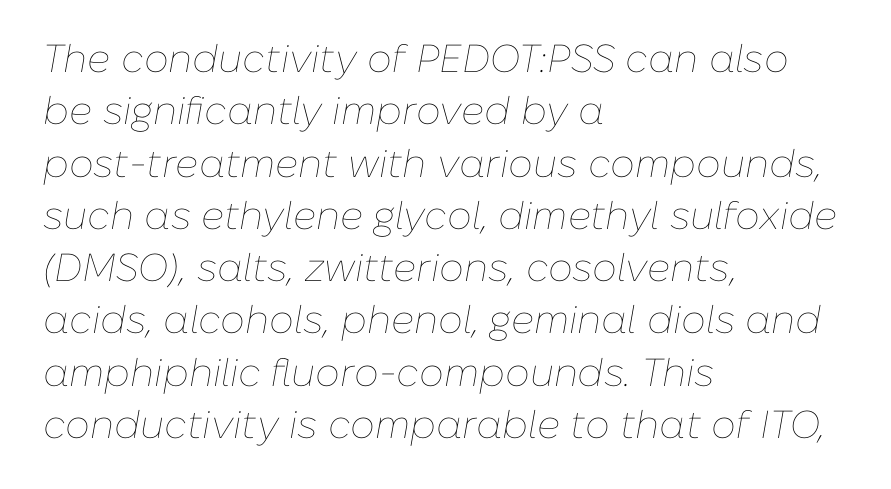
The image shows 39 px thin type, italic (leaning right); set left-aligned, normal line spacing (1.34x), normal letter spacing, not underlined; low stroke contrast and a medium x-height.
